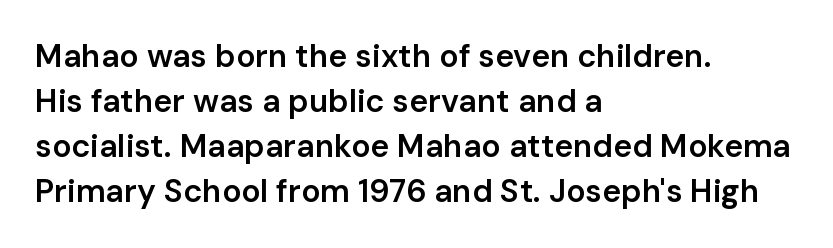
Typeset ragged right — the left edge is the straight one. Look at the bottom of the vertical strokes: they stop flat, with no serifs. This sample has the flowing, uneven cadence of proportional lettering. Tracking here is standard; glyphs follow each other at the usual distance. Just letters on the line, the space beneath them empty.
